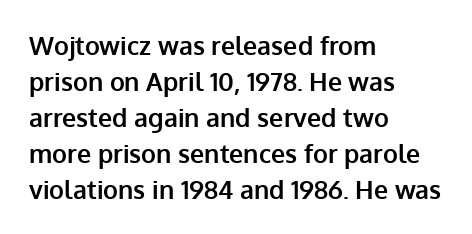
The image shows 25 px bold type, upright; set left-aligned, normal line spacing (1.44x), normal letter spacing, not underlined.
